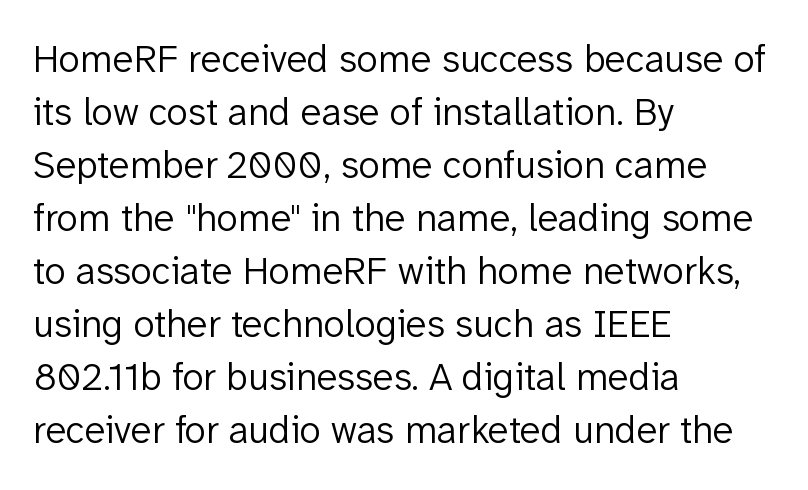
{"serif": "no", "italic": "no", "bold": "no", "weight": "light", "width": "normal", "stroke_contrast": "low", "x_height": "medium", "monospaced": "no", "underline": "no", "align": "left", "line_spacing": "normal", "line_spacing_ratio": 1.36, "letter_spacing": "normal", "letter_spacing_em": 0.0, "glyph_px": 39}
